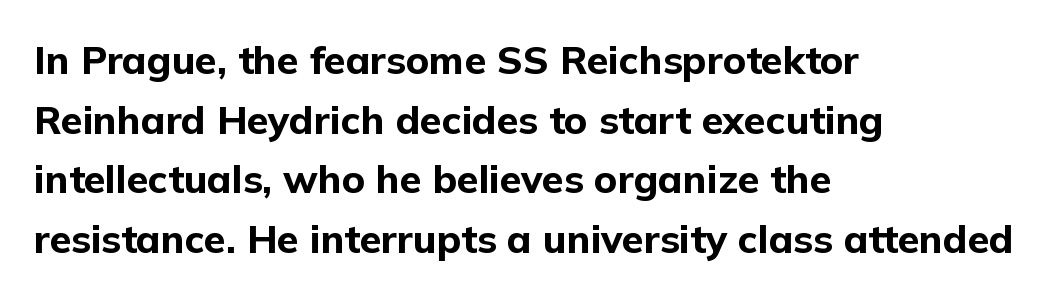
{"serif": "no", "italic": "no", "bold": "yes", "weight": "bold", "width": "normal", "stroke_contrast": "low", "x_height": "medium", "monospaced": "no", "underline": "no", "align": "left", "line_spacing": "normal", "line_spacing_ratio": 1.53, "letter_spacing": "normal", "letter_spacing_em": 0.0, "glyph_px": 39}
